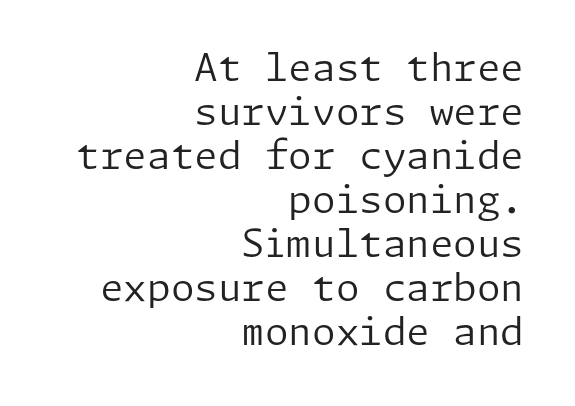
Q: Is the text bold? A: No.
Q: Is the text italic (slanted)? A: No, it is upright.
Q: Is the typeface a serif or a sans-serif typeface? A: Sans-serif.
Q: Is the text underlined? A: No.
Q: How is the paragraph aligned? A: Right-aligned.
Q: Is the spacing between letters normal or unusually wide? A: Normal.
Q: Width (condensed, normal, or wide)? A: Normal.
Q: Stroke contrast? A: Low.
Q: x-height? A: Medium.
